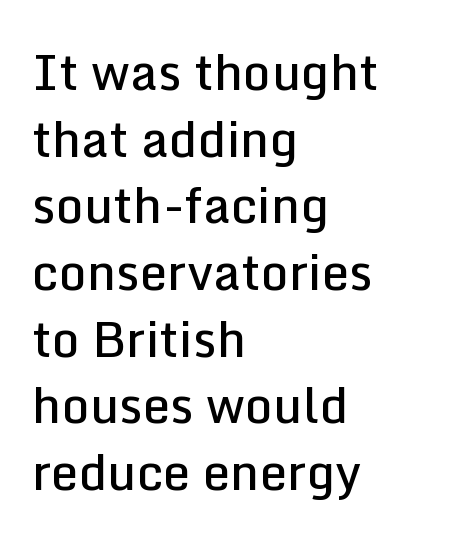
Think of a printed novel: that variable character pitch is what you see here. Each letter's strokes conclude bluntly, with no projecting serifs. Weight check: semibold — heavier than regular, not quite bold. If you drew a line through each stem, it would be perfectly vertical.
